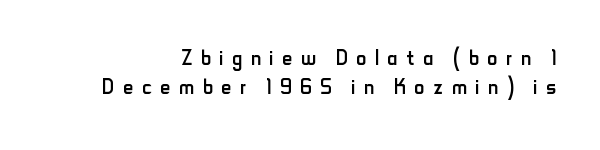
This is roman type, the default non-slanted kind. Reading down the column, the eye jumps only a short way to each next line. A clean baseline with only descenders dipping below it. Character widths vary here, with narrow letters taking less room than wide ones. The letters look calm and open, with moderate or lighter stems. Is the letter spacing exaggerated? Yes — the characters are pushed far apart.
